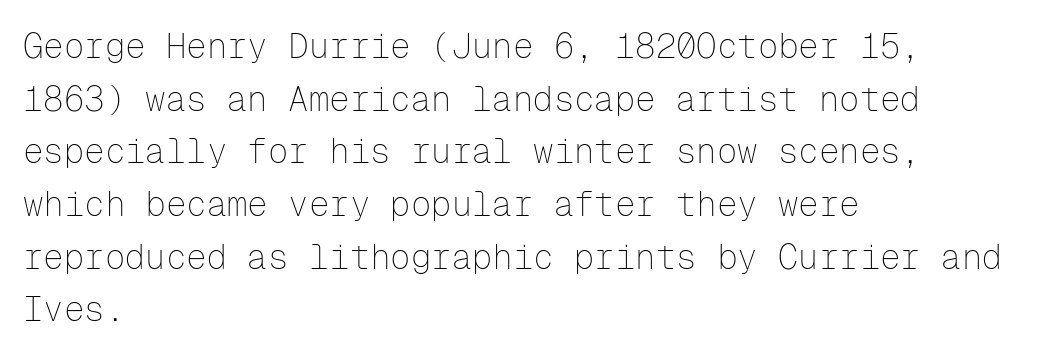
{"serif": "no", "italic": "no", "bold": "no", "weight": "thin", "width": "normal", "stroke_contrast": "low", "x_height": "medium", "monospaced": "yes", "underline": "no", "align": "left", "line_spacing": "normal", "line_spacing_ratio": 1.55, "letter_spacing": "normal", "letter_spacing_em": 0.0, "glyph_px": 34}
